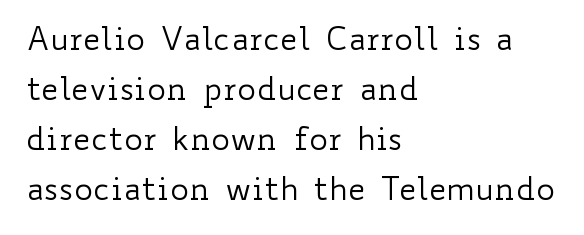
{"italic": "no", "bold": "no", "weight": "regular", "width": "wide", "stroke_contrast": "low", "x_height": "small", "monospaced": "no", "underline": "no", "align": "left", "line_spacing": "normal", "line_spacing_ratio": 1.56, "letter_spacing": "normal", "letter_spacing_em": 0.0, "glyph_px": 32}
